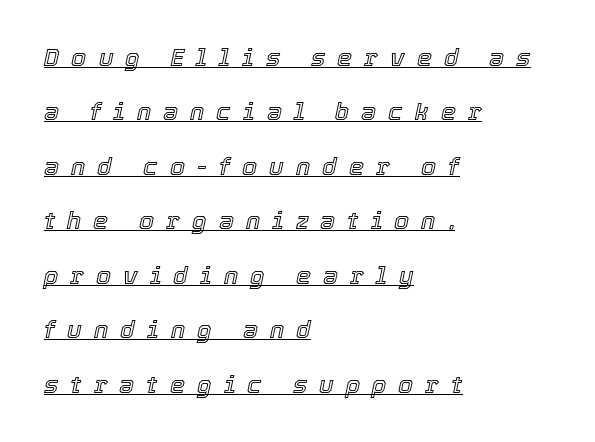
Q: Is the text italic (slanted)? A: Yes, it leans right by about 12 degrees.
Q: Is the text underlined? A: Yes.
Q: How is the paragraph aligned? A: Left-aligned.
Q: Is the spacing between letters normal or unusually wide? A: Unusually wide.
Q: Is the spacing between lines tight, normal or loose? A: Loose.
